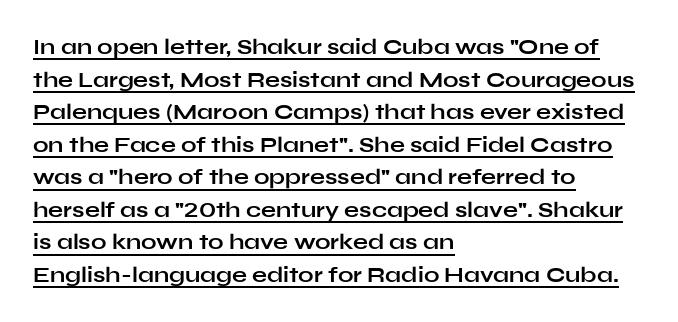
Q: Is the text bold? A: Yes.
Q: Is the text italic (slanted)? A: No, it is upright.
Q: Is the text underlined? A: Yes.
Q: How is the paragraph aligned? A: Left-aligned.
Q: Is the spacing between letters normal or unusually wide? A: Normal.
Q: Is the spacing between lines tight, normal or loose? A: Normal.
